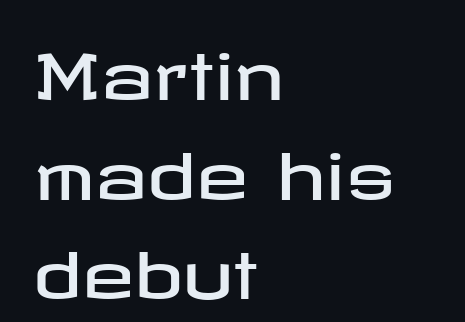
This is the regular roman posture of the typeface. Any mark beneath the type? The region is blank. The line texture is even and compact thanks to regular tracking. The lines are quadded left.
